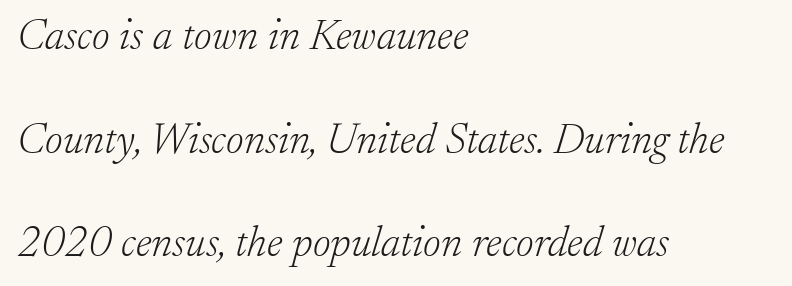
The image shows 43 px light serif type, italic (leaning right); set left-aligned, loose line spacing (2.41x), normal letter spacing, not underlined; low stroke contrast and a small x-height.
